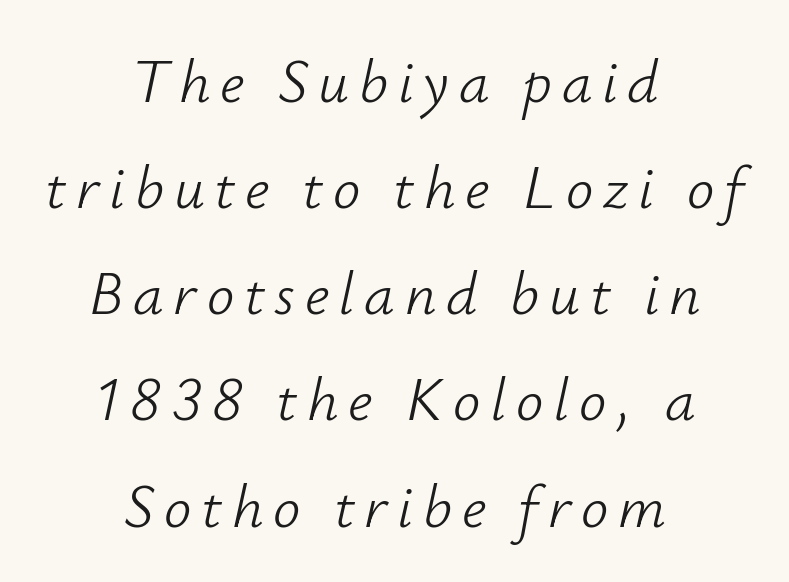
The image shows 61 px light type, italic (leaning right); set centered, line spacing 1.74x, not underlined; low stroke contrast and a small x-height.
